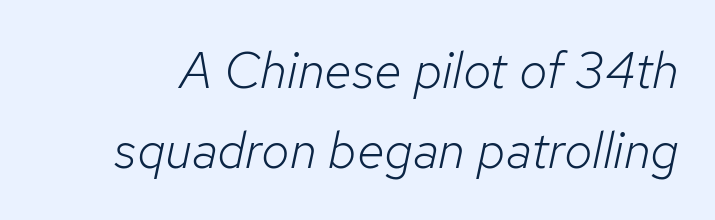
Q: Is the text bold? A: No.
Q: Is the text italic (slanted)? A: Yes, it leans right by about 12 degrees.
Q: Is the text underlined? A: No.
Q: Is the spacing between letters normal or unusually wide? A: Normal.
Q: Is the spacing between lines tight, normal or loose? A: Normal.
Q: Width (condensed, normal, or wide)? A: Normal.
Q: Stroke contrast? A: Low.
Q: x-height? A: Medium.
Q: Monospaced? A: No.
